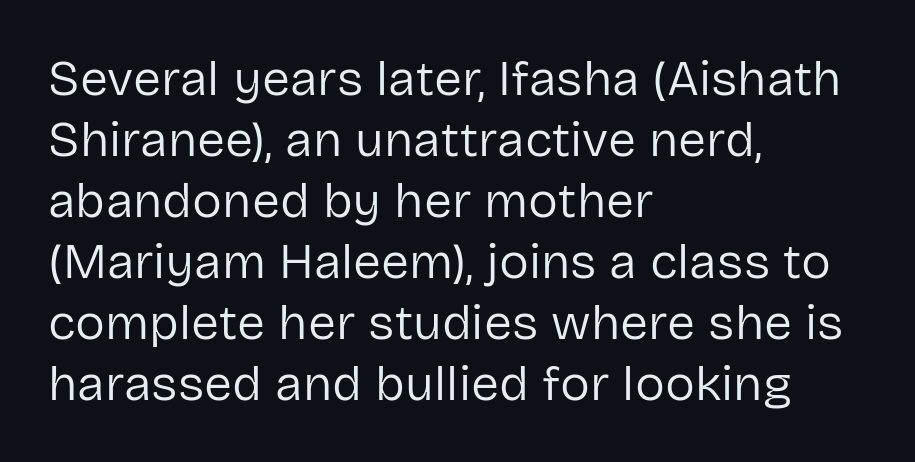
Every character sits straight up, as roman type does. Clear beneath every line of the passage. Examine the stroke ends and you'll find no serifs. Students, note that the glyphs here touch the page at normal intervals. The rendering uses natural spacing where letterforms have individual widths. Letters have the restrained weight of plain body copy at most.
